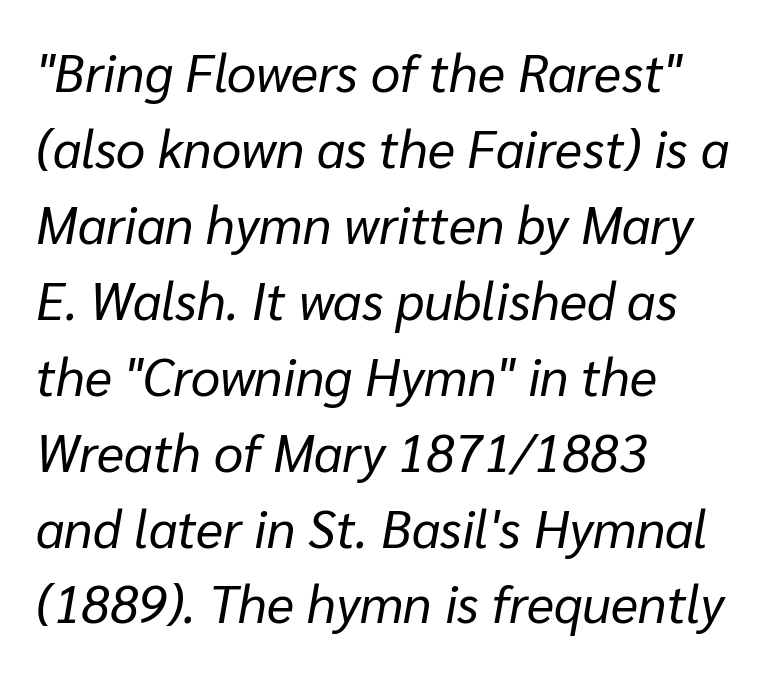
{"italic": "yes", "lean": "right", "slant_degrees": 10, "bold": "no", "weight": "regular", "width": "normal", "stroke_contrast": "low", "x_height": "medium", "monospaced": "no", "underline": "no", "align": "left", "line_spacing": "normal", "line_spacing_ratio": 1.46, "letter_spacing": "normal", "letter_spacing_em": 0.0, "glyph_px": 52}
